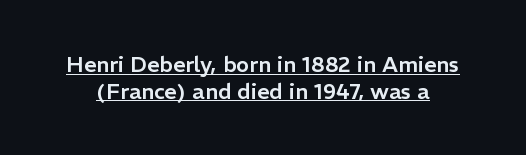
It's the straight-up-and-down kind of type. Glance below the letters and you will spot a drawn line. Between one letter and the next there's only the usual sliver of space.
